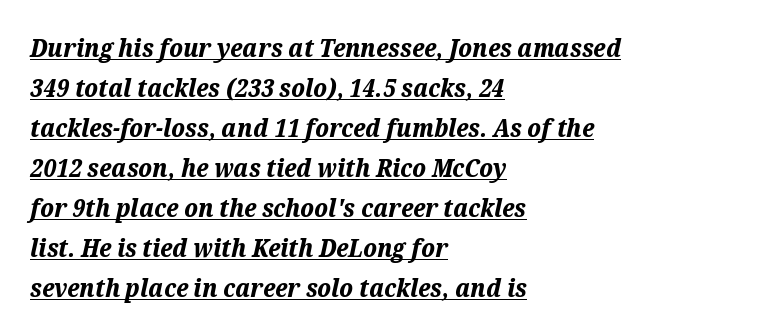
Q: Is the text bold? A: Yes.
Q: Is the text italic (slanted)? A: Yes, it leans right by about 12 degrees.
Q: Is the text underlined? A: Yes.
Q: How is the paragraph aligned? A: Left-aligned.
Q: Is the spacing between letters normal or unusually wide? A: Normal.
Q: Is the spacing between lines tight, normal or loose? A: Normal.
